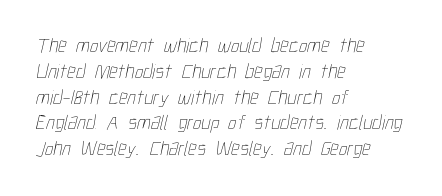
{"bold": "no", "underline": "no", "align": "left", "line_spacing_ratio": 1.23, "letter_spacing": "normal", "letter_spacing_em": 0.0, "glyph_px": 21}
